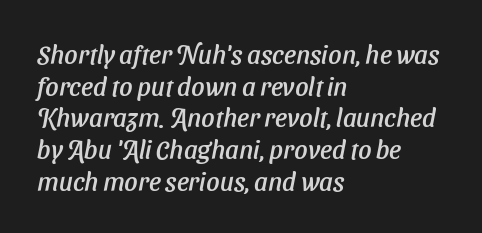
Beneath every word, the page is bare. This rendering leaves character spacing at its baseline value. Casual observation: everything's shoved over to the left.
